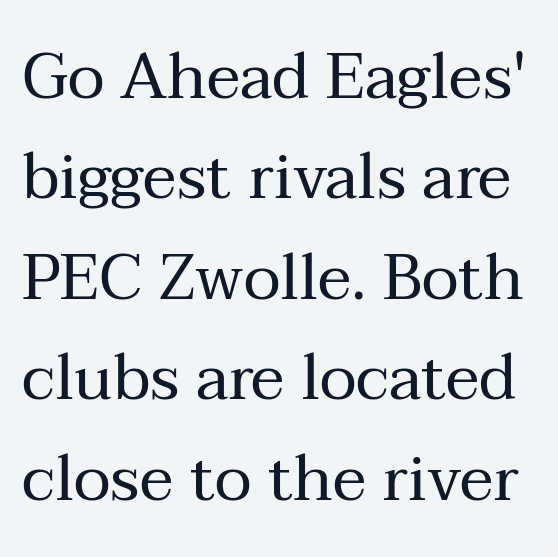
The face used here is seriffed, in the tradition of book romans. Quick note: interline space is typical. These glyphs show unthickened strokes, regular width or finer. Proportional: the letters do not fall into vertical columns. A roman cut, with each character standing at attention.
